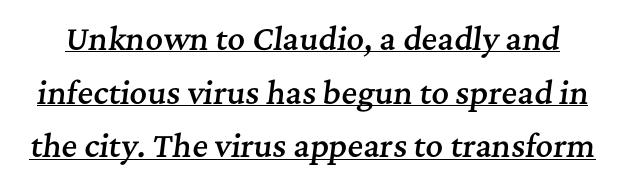
The image shows 30 px semibold serif type, italic (leaning right); set line spacing 1.79x, normal letter spacing, underlined; medium stroke contrast and a medium x-height.
